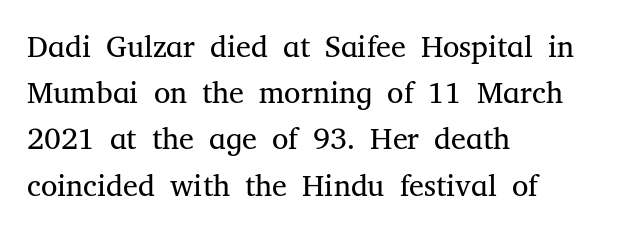
Q: Is the text bold? A: No.
Q: Is the text italic (slanted)? A: No, it is upright.
Q: Is the typeface a serif or a sans-serif typeface? A: Serif.
Q: Is the text underlined? A: No.
Q: How is the paragraph aligned? A: Left-aligned.
Q: Is the spacing between letters normal or unusually wide? A: Normal.
Q: Is the spacing between lines tight, normal or loose? A: Normal.
Q: Width (condensed, normal, or wide)? A: Normal.
Q: Stroke contrast? A: Medium.
Q: x-height? A: Medium.
Q: Monospaced? A: No.
